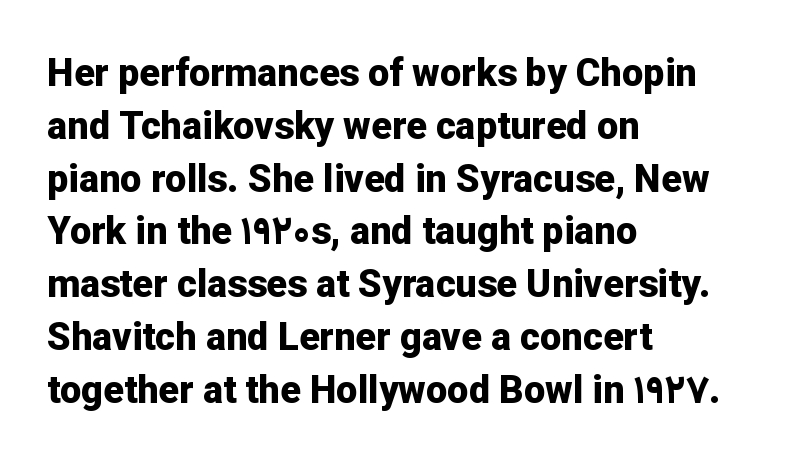
Q: Is the text bold? A: Yes.
Q: Is the text italic (slanted)? A: No, it is upright.
Q: Is the typeface a serif or a sans-serif typeface? A: Sans-serif.
Q: Is the text underlined? A: No.
Q: How is the paragraph aligned? A: Left-aligned.
Q: Is the spacing between letters normal or unusually wide? A: Normal.
Q: Is the spacing between lines tight, normal or loose? A: Normal.
Q: Width (condensed, normal, or wide)? A: Normal.
Q: Stroke contrast? A: Low.
Q: x-height? A: Medium.
Q: Monospaced? A: No.
